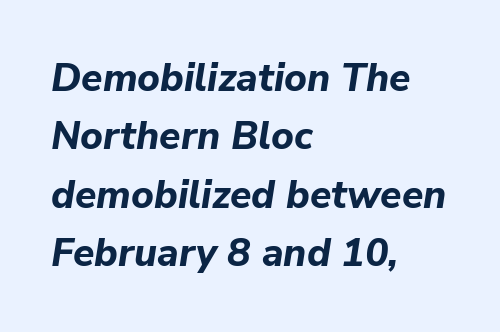
The image shows 39 px bold type, italic (leaning right); set left-aligned, normal line spacing (1.5x), normal letter spacing, not underlined; low stroke contrast and a medium x-height.
